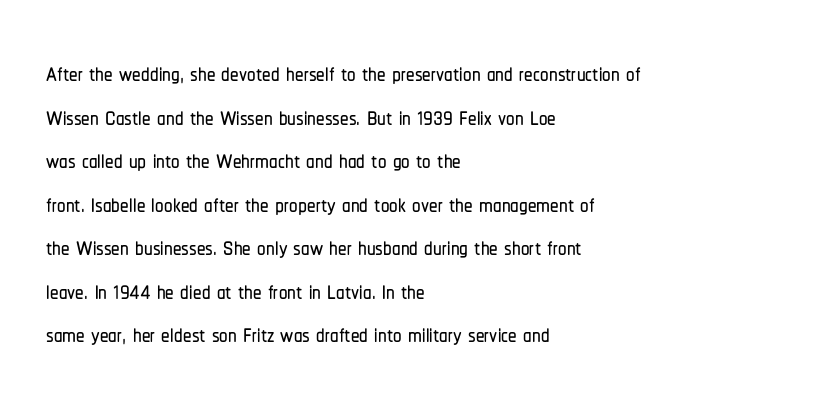
Q: Is the text italic (slanted)? A: No, it is upright.
Q: Is the typeface a serif or a sans-serif typeface? A: Sans-serif.
Q: Is the text underlined? A: No.
Q: How is the paragraph aligned? A: Left-aligned.
Q: Is the spacing between letters normal or unusually wide? A: Normal.
Q: Is the spacing between lines tight, normal or loose? A: Normal.
Q: Width (condensed, normal, or wide)? A: Condensed.
Q: Stroke contrast? A: Low.
Q: x-height? A: Medium.
Q: Monospaced? A: No.
